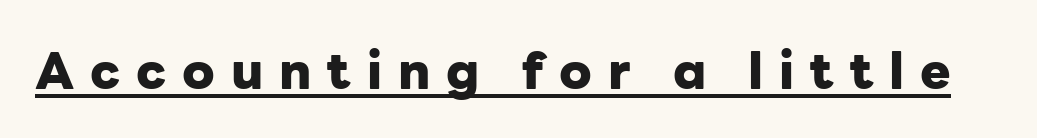
These characters rest on top of a visible drawn line. You could only call the tracking loose — the letters float apart. The type family on display is of the sans-serif kind. You could not count columns in this text — the font is proportionally spaced. These words are printed bold, with thick strokes throughout. The letters stand upright; this is a roman face.
